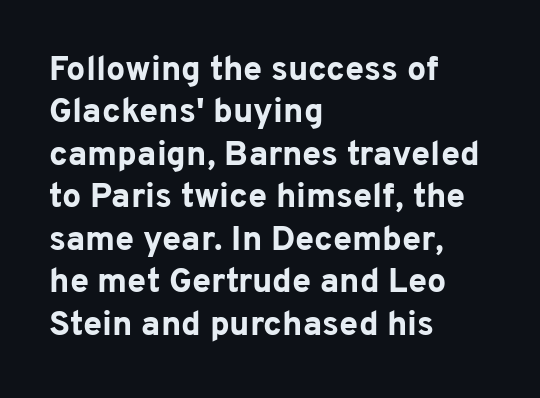
{"serif": "no", "italic": "no", "bold": "yes", "weight": "bold", "width": "normal", "stroke_contrast": "low", "x_height": "medium", "monospaced": "no", "underline": "no", "align": "left", "line_spacing": "normal", "line_spacing_ratio": 1.25, "letter_spacing": "normal", "letter_spacing_em": 0.0, "glyph_px": 34}
